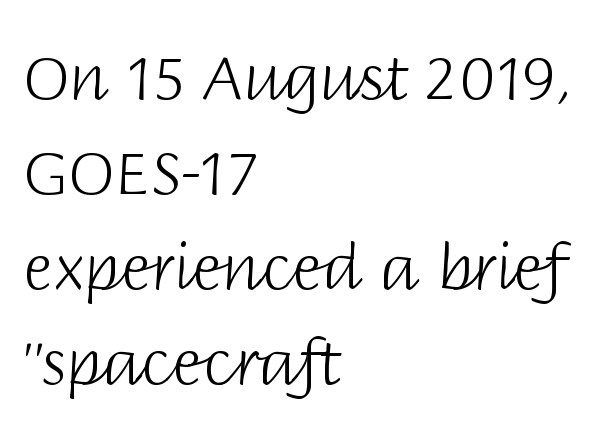
{"serif": "no", "italic": "no", "bold": "no", "weight": "light", "width": "normal", "stroke_contrast": "low", "x_height": "large", "monospaced": "no", "underline": "no", "align": "left", "line_spacing": "normal", "line_spacing_ratio": 1.51, "letter_spacing": "normal", "letter_spacing_em": 0.0, "glyph_px": 63}
